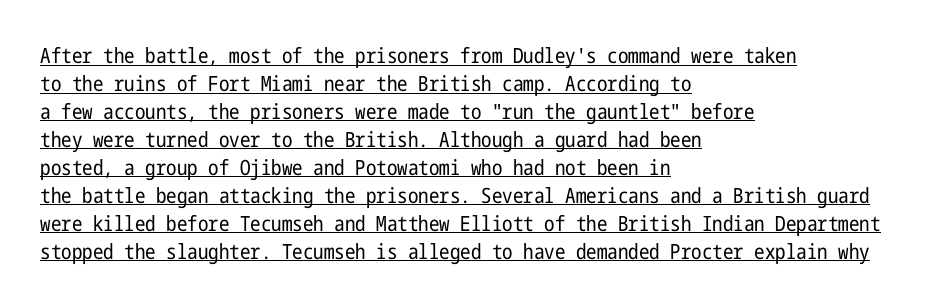
No extra ink here — the face is not bold. The line texture is even and compact thanks to regular tracking. The rendered words wear a rule along their underside. You can tell it's not italic because the verticals are truly vertical. Normally led — the rows are evenly, conventionally spaced.
